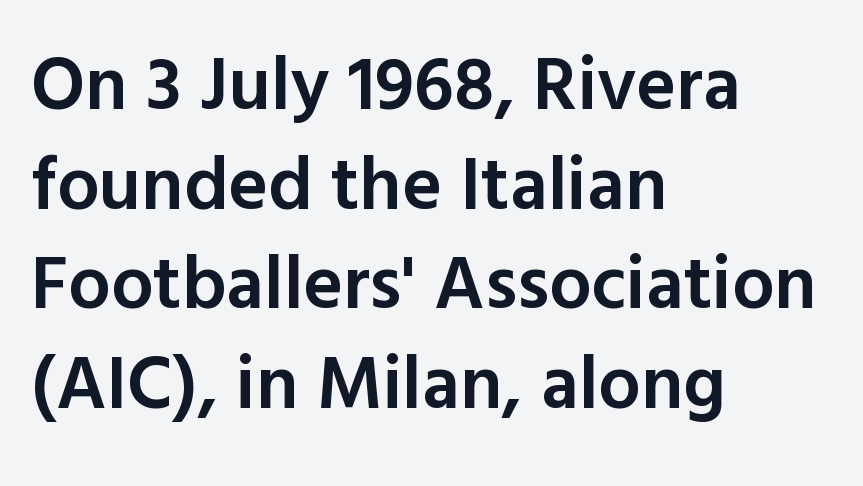
The image shows 75 px semibold sans-serif type, upright; set left-aligned, normal line spacing (1.33x), normal letter spacing, not underlined; a medium x-height.
